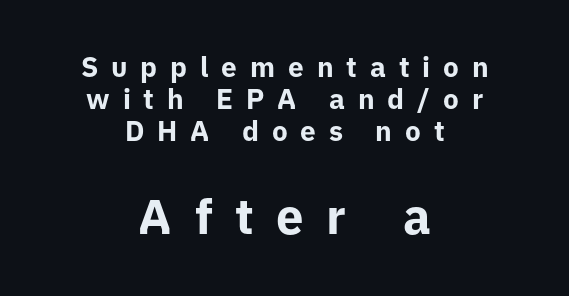
Q: Is the text bold? A: Yes.
Q: Is the text italic (slanted)? A: No, it is upright.
Q: Is the typeface a serif or a sans-serif typeface? A: Sans-serif.
Q: Is the text underlined? A: No.
Q: How is the paragraph aligned? A: Centered.
Q: Is the spacing between letters normal or unusually wide? A: Unusually wide.
Q: Is the spacing between lines tight, normal or loose? A: Tight.
Q: Which block of text is set in a larger size, the first (top) or the second (bottom)? A: The second (bottom) one.
Q: Width (condensed, normal, or wide)? A: Normal.
Q: Stroke contrast? A: Low.
Q: x-height? A: Medium.
Q: Monospaced? A: No.
